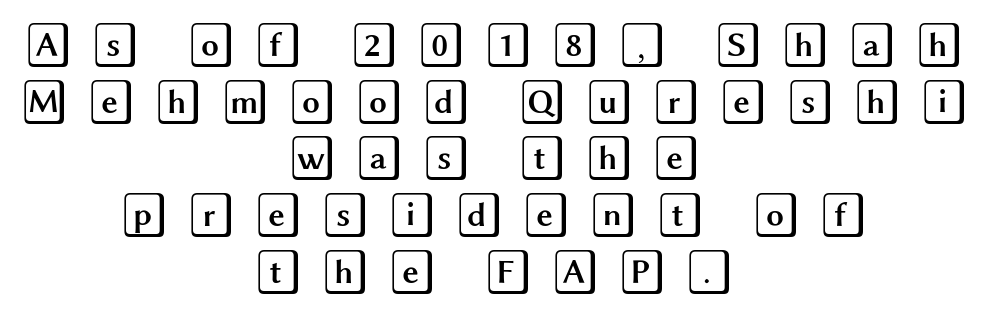
Look at the tracking — it's clearly loosened, letters drifting apart. The axis of the letterforms is exactly vertical. Rows of type keep a routine distance in the vertical direction. This rendering features lettering with no underline. One-word summary of the alignment: center.
